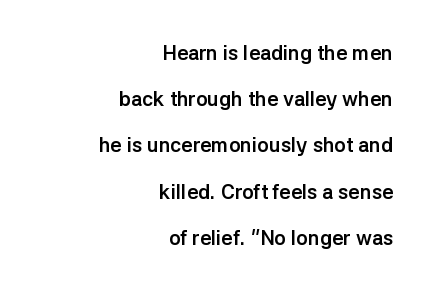
Q: Is the text bold? A: Yes.
Q: Is the text italic (slanted)? A: No, it is upright.
Q: Is the text underlined? A: No.
Q: How is the paragraph aligned? A: Right-aligned.
Q: Is the spacing between letters normal or unusually wide? A: Normal.
Q: Is the spacing between lines tight, normal or loose? A: Loose.
